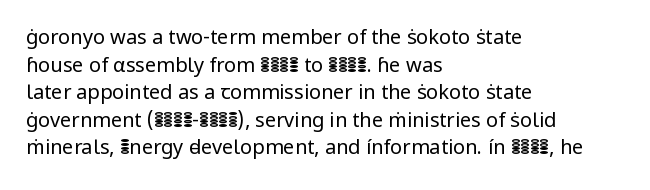
Q: Is the text bold? A: No.
Q: Is the text italic (slanted)? A: No, it is upright.
Q: Is the text underlined? A: No.
Q: How is the paragraph aligned? A: Left-aligned.
Q: Is the spacing between letters normal or unusually wide? A: Normal.
Q: Is the spacing between lines tight, normal or loose? A: Normal.
